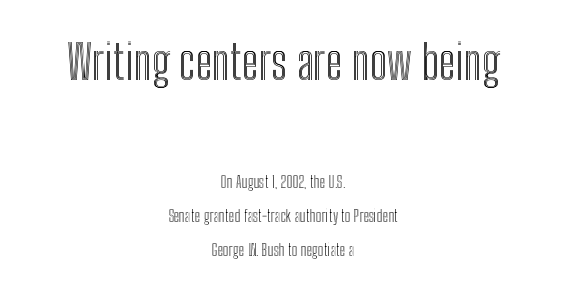
The image shows 48 px condensed type, upright; set centered, loose line spacing (2.12x), normal letter spacing, not underlined; the first (top) block is 3.0x larger; a medium x-height.
